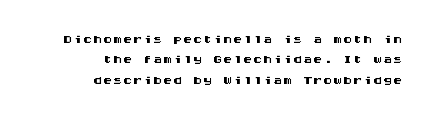
Q: Is the text italic (slanted)? A: No, it is upright.
Q: Is the text underlined? A: No.
Q: How is the paragraph aligned? A: Right-aligned.
Q: Is the spacing between letters normal or unusually wide? A: Normal.
Q: Is the spacing between lines tight, normal or loose? A: Tight.
